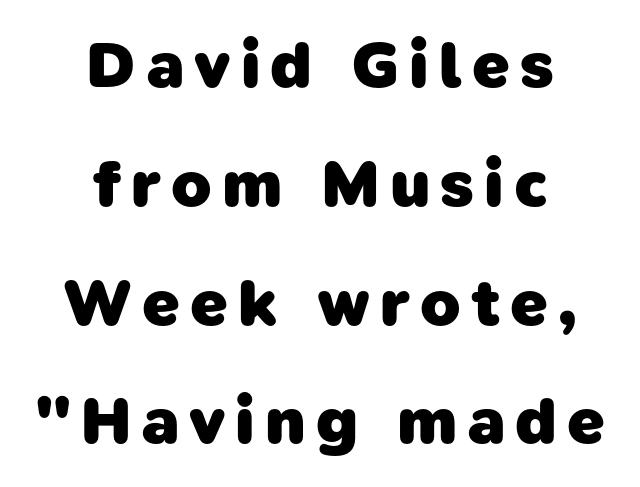
The image shows 66 px heavy sans-serif type; set centered, line spacing 1.8x, not underlined; low stroke contrast and a medium x-height.
